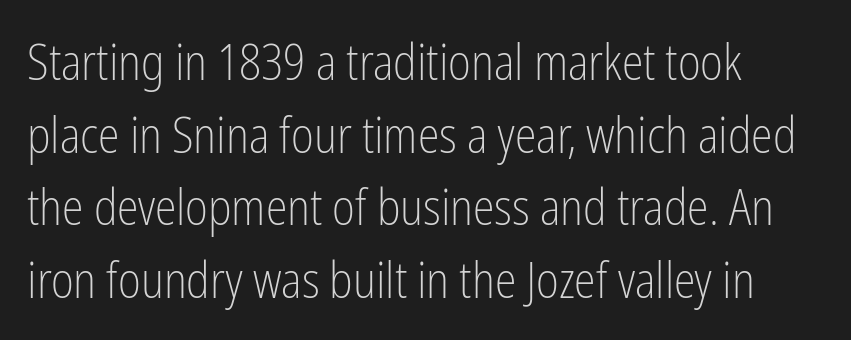
A typesetter would call this proportional, since set widths differ per character. Line spacing here is normal. Posture: upright roman. This rendering features lettering with no underline. Typographically, this falls in the sans-serif category. Typeset ragged right — the left edge is the straight one.
